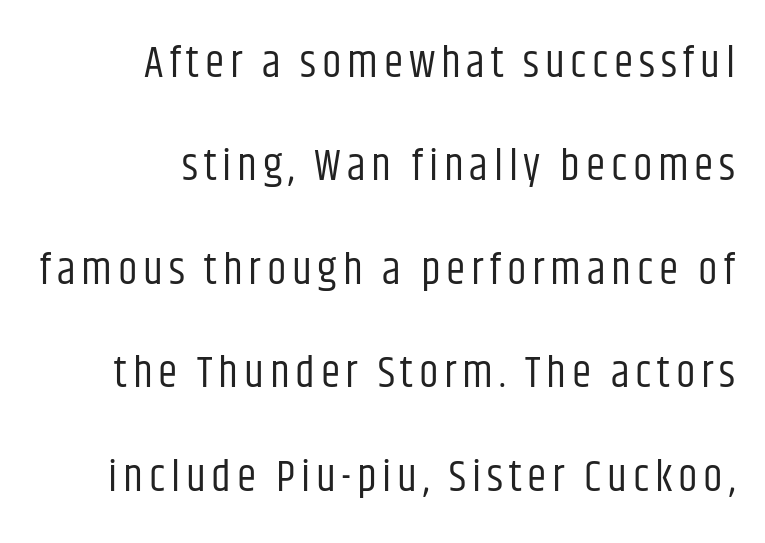
Quick note: underline off. Here the designer chose a conventional face with non-uniform glyph widths. The typeface chosen for these lines omits serifs. Every row of glyphs terminates at an identical x-position on the right.
